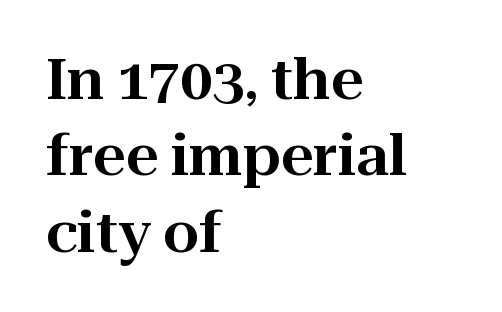
The image shows 57 px serif type, upright; set left-aligned, normal line spacing (1.34x), normal letter spacing, not underlined; high stroke contrast and a medium x-height.
